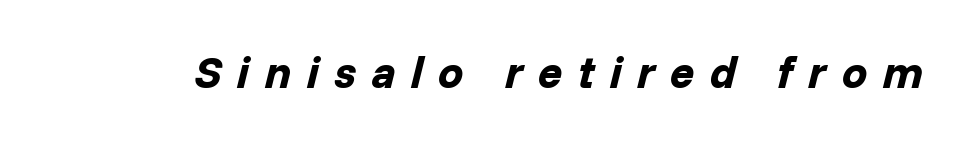
Q: Is the text bold? A: Yes.
Q: Is the text italic (slanted)? A: Yes, it leans right by about 14 degrees.
Q: Is the text underlined? A: No.
Q: Is the spacing between letters normal or unusually wide? A: Unusually wide.
Q: Width (condensed, normal, or wide)? A: Normal.
Q: Stroke contrast? A: Low.
Q: x-height? A: Medium.
Q: Monospaced? A: No.
